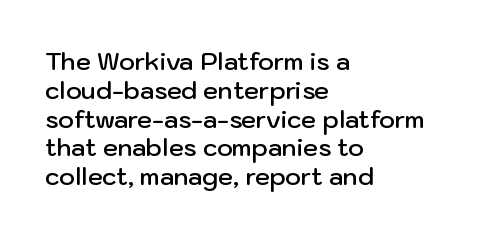
Q: Is the text bold? A: Semi-bold.
Q: Is the text italic (slanted)? A: No, it is upright.
Q: Is the text underlined? A: No.
Q: How is the paragraph aligned? A: Left-aligned.
Q: Is the spacing between letters normal or unusually wide? A: Normal.
